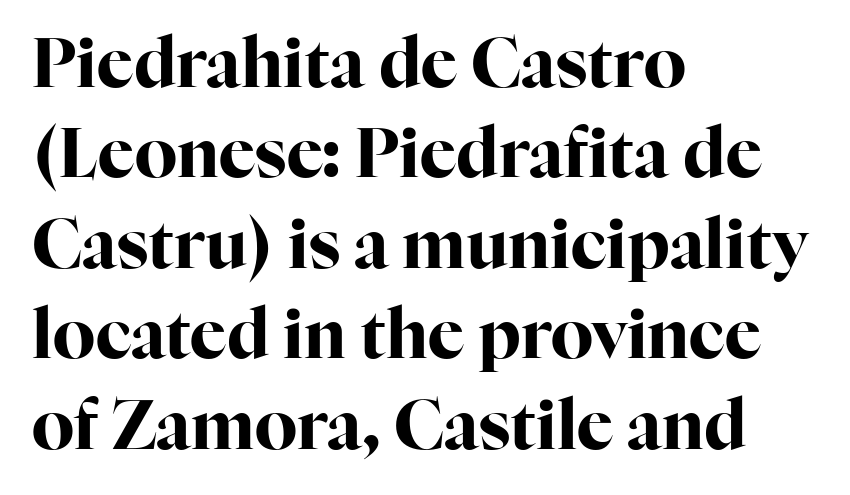
{"serif": "yes", "italic": "no", "bold": "yes", "weight": "bold", "width": "normal", "stroke_contrast": "high", "x_height": "medium", "monospaced": "no", "underline": "no", "align": "left", "line_spacing": "normal", "line_spacing_ratio": 1.33, "letter_spacing": "normal", "letter_spacing_em": 0.0, "glyph_px": 68}
